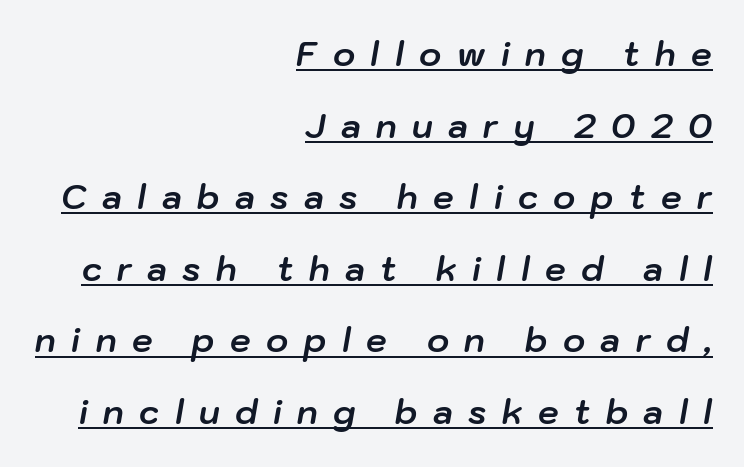
{"italic": "yes", "lean": "right", "slant_degrees": 10, "bold": "yes", "weight": "bold", "width": "normal", "stroke_contrast": "low", "x_height": "medium", "monospaced": "no", "underline": "yes", "align": "right", "line_spacing": "loose", "line_spacing_ratio": 2.17, "letter_spacing": "wide", "letter_spacing_em": 0.47, "glyph_px": 33}
